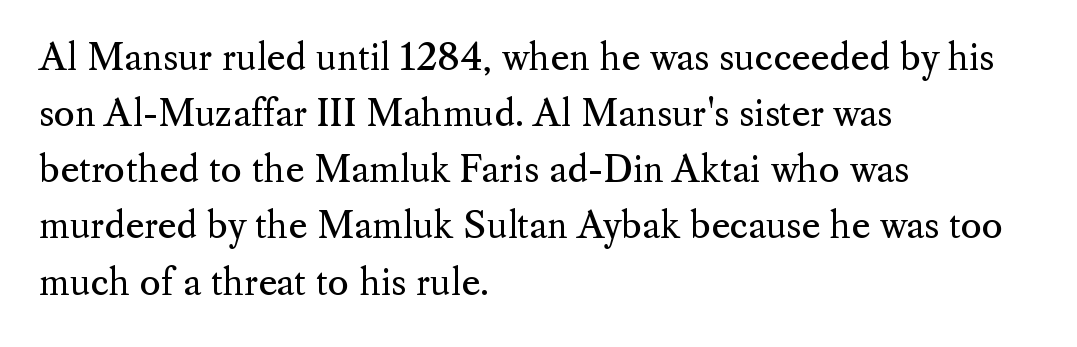
{"serif": "yes", "italic": "no", "bold": "no", "weight": "regular", "width": "normal", "stroke_contrast": "medium", "x_height": "small", "monospaced": "no", "underline": "no", "align": "left", "line_spacing": "normal", "line_spacing_ratio": 1.56, "letter_spacing": "normal", "letter_spacing_em": 0.0, "glyph_px": 36}
